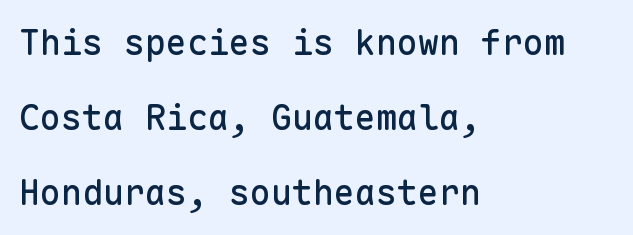
Q: Is the text italic (slanted)? A: No, it is upright.
Q: Is the typeface a serif or a sans-serif typeface? A: Sans-serif.
Q: Is the text underlined? A: No.
Q: How is the paragraph aligned? A: Left-aligned.
Q: Is the spacing between letters normal or unusually wide? A: Normal.
Q: Is the spacing between lines tight, normal or loose? A: Loose.
Q: Width (condensed, normal, or wide)? A: Normal.
Q: Stroke contrast? A: Low.
Q: x-height? A: Medium.
Q: Monospaced? A: Yes.
